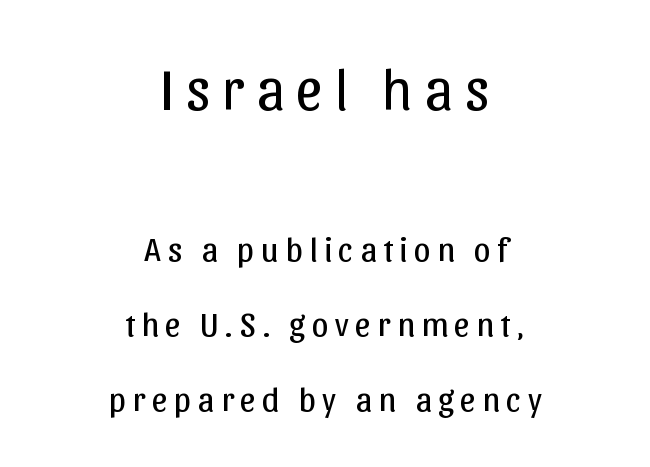
{"serif": "no", "italic": "no", "bold": "no", "weight": "regular", "width": "normal", "stroke_contrast": "low", "x_height": "medium", "monospaced": "no", "underline": "no", "align": "center", "line_spacing": "loose", "line_spacing_ratio": 2.2, "larger_block": "first", "size_ratio": 1.74, "glyph_px": 59}
